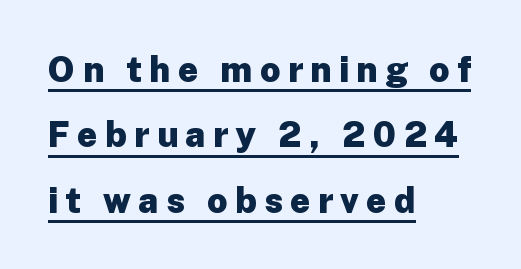
{"serif": "no", "italic": "no", "bold": "yes", "weight": "heavy", "width": "normal", "stroke_contrast": "low", "x_height": "medium", "monospaced": "no", "underline": "yes", "align": "left", "line_spacing_ratio": 1.87, "letter_spacing": "wide", "letter_spacing_em": 0.21, "glyph_px": 35}
